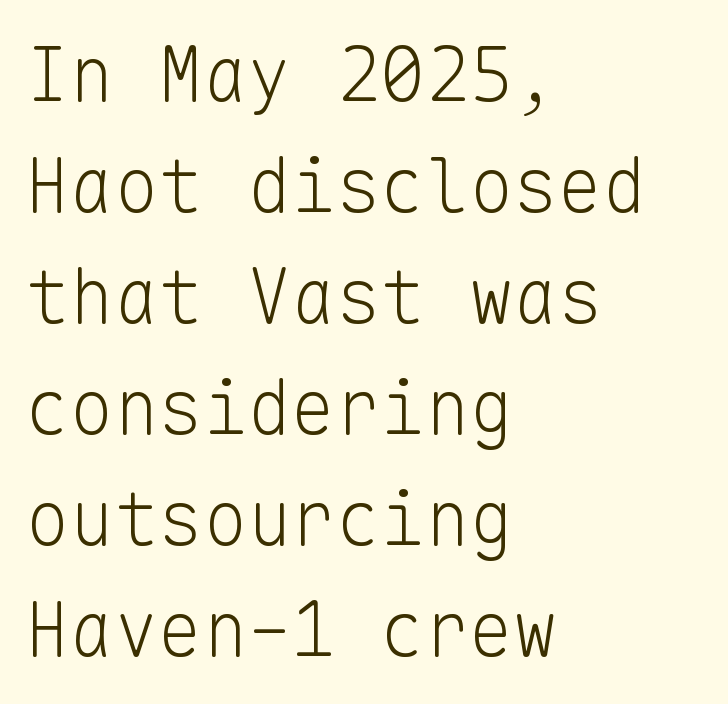
The image shows 74 px light sans-serif type, upright, monospaced; set left-aligned, normal line spacing (1.5x), normal letter spacing, not underlined; low stroke contrast and a medium x-height.
